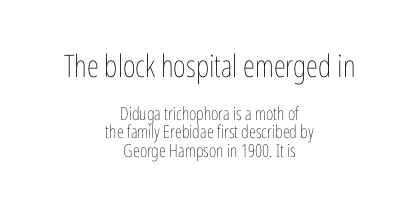
Closely set lines give the paragraph a compact silhouette. The horizontal fit of the characters is conventional and even. The whitespace from short lines is split evenly between both sides. Size contrast runs from large at the top to small at the bottom. The string is rendered with underlining switched off.
